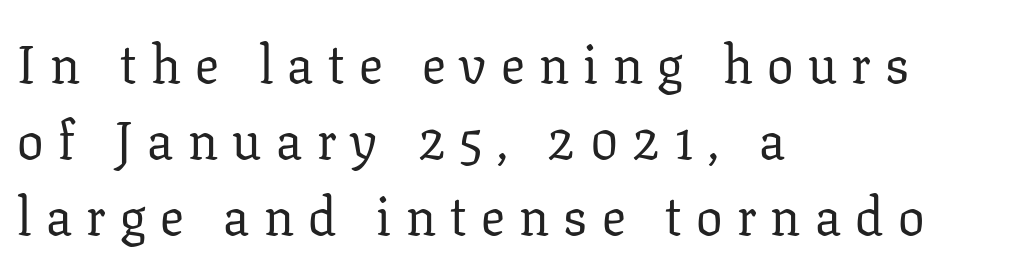
The image shows 53 px regular-weight serif type, upright; set left-aligned, normal line spacing (1.43x), unusually wide letter spacing (+0.27 em), not underlined; low stroke contrast and a medium x-height.
